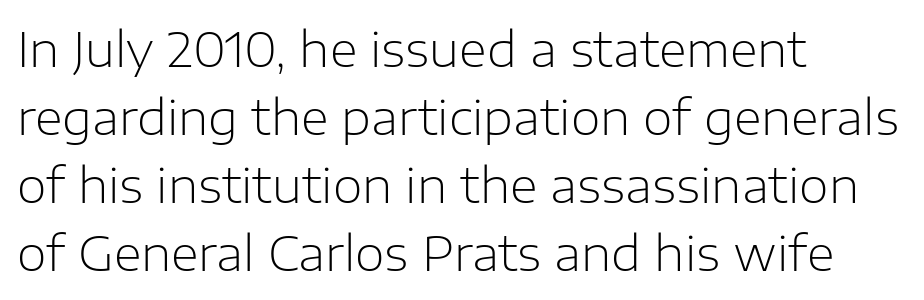
{"serif": "no", "italic": "no", "bold": "no", "weight": "light", "width": "normal", "stroke_contrast": "low", "x_height": "medium", "monospaced": "no", "underline": "no", "align": "left", "line_spacing": "normal", "line_spacing_ratio": 1.42, "letter_spacing": "normal", "letter_spacing_em": 0.0, "glyph_px": 48}
